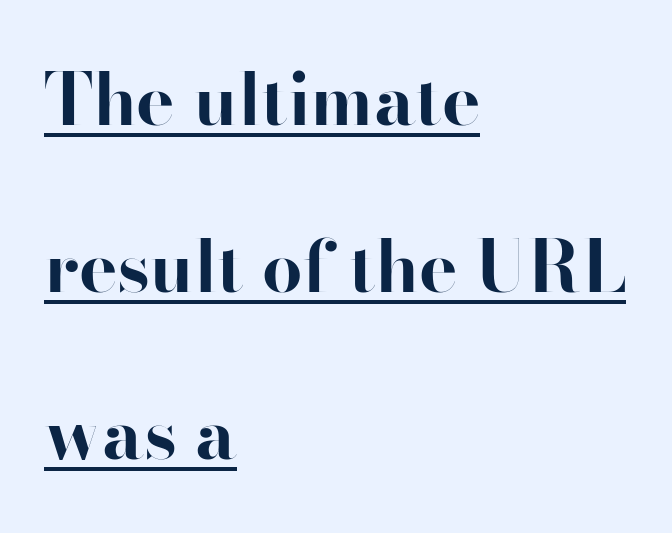
The image shows 72 px bold sans-serif type, upright; set left-aligned, loose line spacing (2.32x), normal letter spacing, underlined; high stroke contrast and a small x-height.
